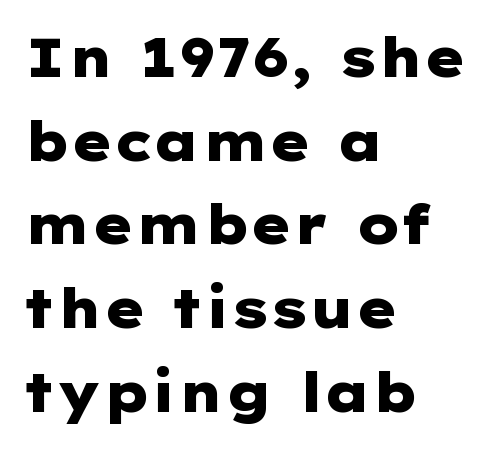
The image shows 54 px heavy, wide sans-serif type, upright; set left-aligned, normal line spacing (1.55x), normal letter spacing, not underlined; low stroke contrast and a medium x-height.
